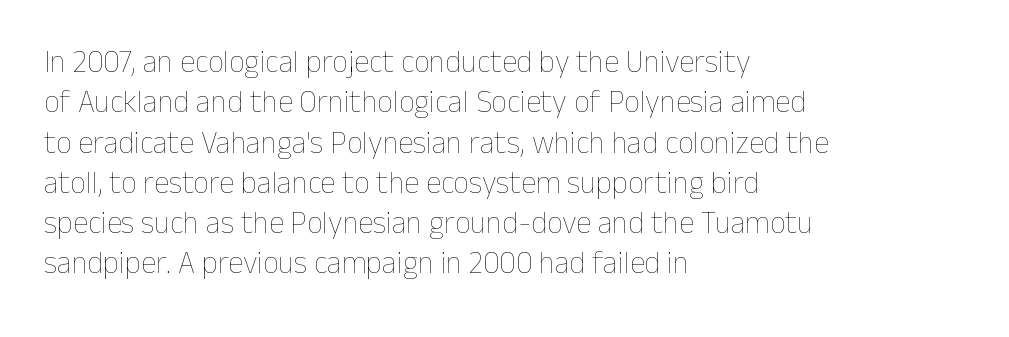
Q: Is the text bold? A: No.
Q: Is the text italic (slanted)? A: No, it is upright.
Q: Is the text underlined? A: No.
Q: How is the paragraph aligned? A: Left-aligned.
Q: Is the spacing between letters normal or unusually wide? A: Normal.
Q: Is the spacing between lines tight, normal or loose? A: Normal.
Q: Width (condensed, normal, or wide)? A: Normal.
Q: Stroke contrast? A: Low.
Q: x-height? A: Medium.
Q: Monospaced? A: No.
